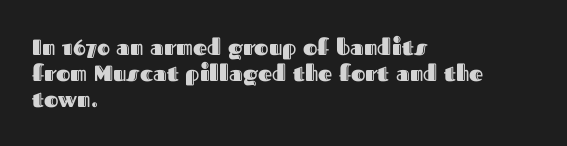
The image shows 22 px text type, upright; set left-aligned, line spacing 1.18x, normal letter spacing, not underlined.
